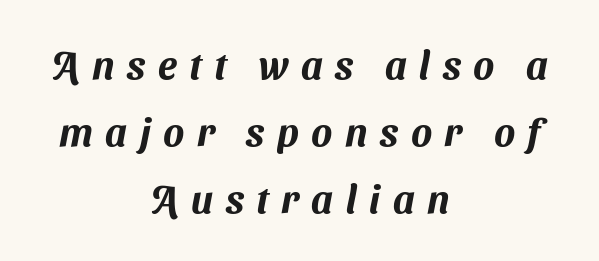
Caption: multi-line text, centered on the measure. Is this a sans? Yes — the strokes have no serifs. How are the letters spaced? Widely, with obvious added tracking. These lines are rendered in a variable-pitch font. The glyphs are unaccompanied by any horizontal stroke below them.
